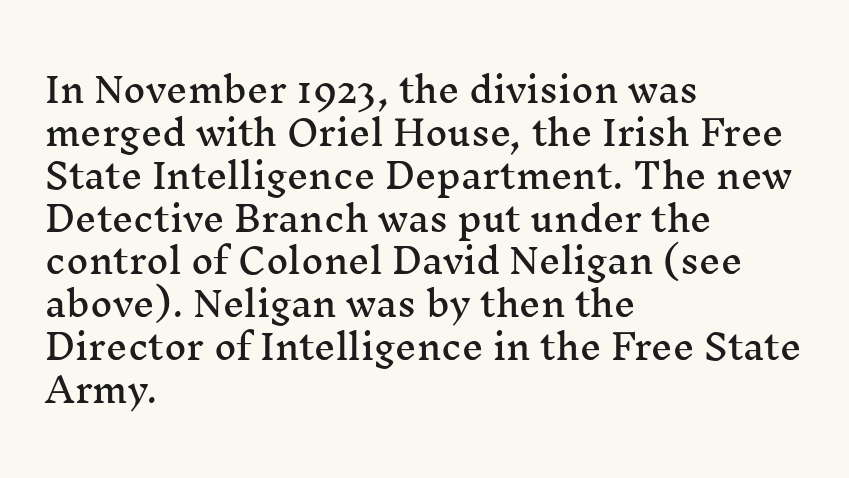
{"serif": "yes", "italic": "no", "width": "wide", "stroke_contrast": "medium", "x_height": "medium", "monospaced": "no", "underline": "no", "align": "left", "line_spacing": "normal", "line_spacing_ratio": 1.26, "letter_spacing": "normal", "letter_spacing_em": 0.0, "glyph_px": 34}
